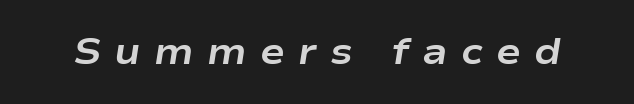
Q: Is the text bold? A: Yes.
Q: Is the text italic (slanted)? A: Yes, it leans right by about 9 degrees.
Q: Is the text underlined? A: No.
Q: Is the spacing between letters normal or unusually wide? A: Unusually wide.
Q: Width (condensed, normal, or wide)? A: Wide.
Q: Stroke contrast? A: Low.
Q: x-height? A: Medium.
Q: Monospaced? A: No.
